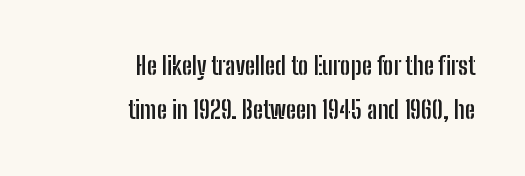
The image shows 25 px bold type, upright; set right-aligned, line spacing 1.77x, normal letter spacing, not underlined.
